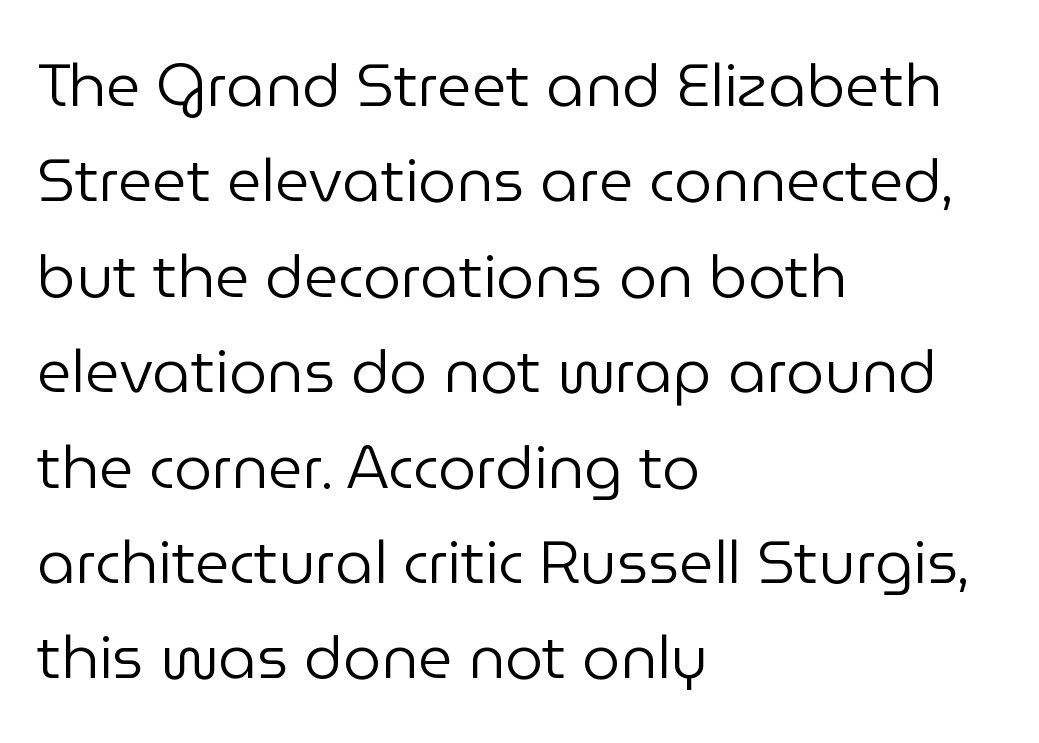
{"serif": "no", "italic": "no", "bold": "no", "weight": "regular", "width": "normal", "stroke_contrast": "low", "x_height": "medium", "monospaced": "no", "underline": "no", "align": "left", "line_spacing": "normal", "line_spacing_ratio": 1.59, "letter_spacing": "normal", "letter_spacing_em": 0.0, "glyph_px": 60}
